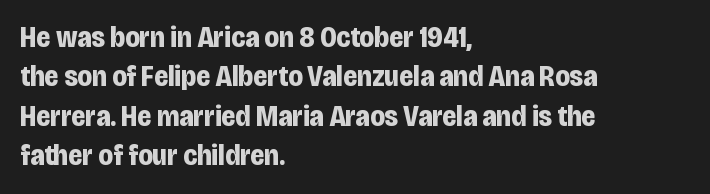
A dark, heavy texture on the line: the type is bold. You could not count columns in this text — the font is proportionally spaced. Layout note: lines flush left. There is no visible air inserted between adjacent glyphs. The gap between lines stays unmarked.
